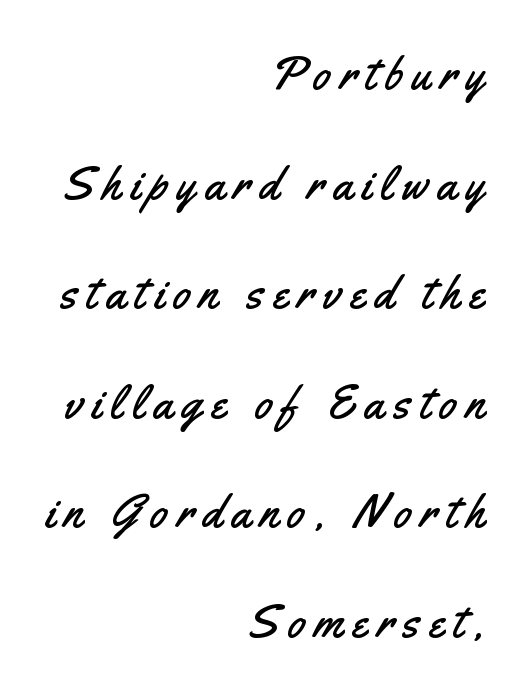
{"serif": "no", "width": "condensed", "stroke_contrast": "medium", "x_height": "small", "monospaced": "no", "underline": "no", "align": "right", "line_spacing": "loose", "line_spacing_ratio": 2.33, "letter_spacing": "wide", "letter_spacing_em": 0.2, "glyph_px": 47}
